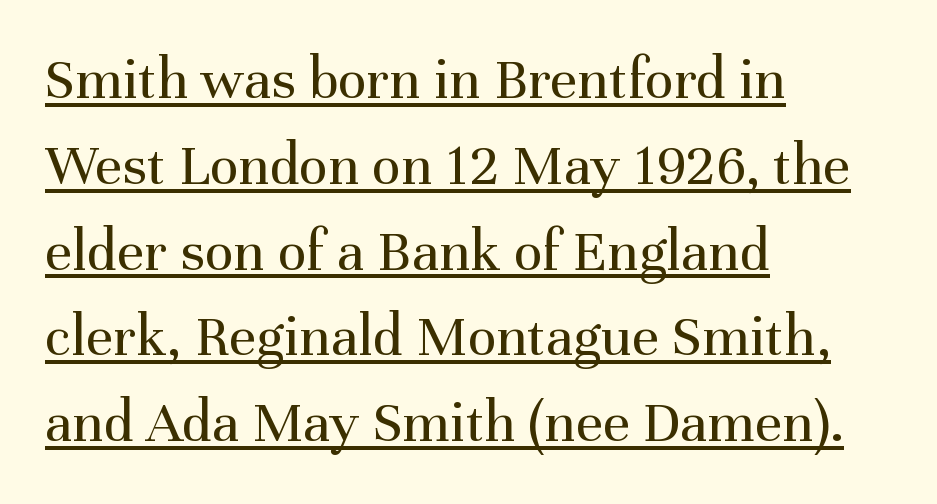
{"serif": "yes", "italic": "no", "bold": "no", "weight": "regular", "width": "normal", "stroke_contrast": "medium", "x_height": "medium", "monospaced": "no", "underline": "yes", "align": "left", "line_spacing": "normal", "line_spacing_ratio": 1.43, "letter_spacing": "normal", "letter_spacing_em": 0.0, "glyph_px": 60}
